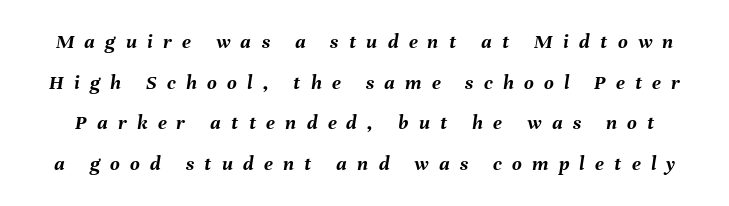
{"italic": "yes", "lean": "right", "slant_degrees": 8, "bold": "yes", "underline": "no", "line_spacing": "loose", "line_spacing_ratio": 1.94, "letter_spacing": "wide", "letter_spacing_em": 0.49, "glyph_px": 21}
